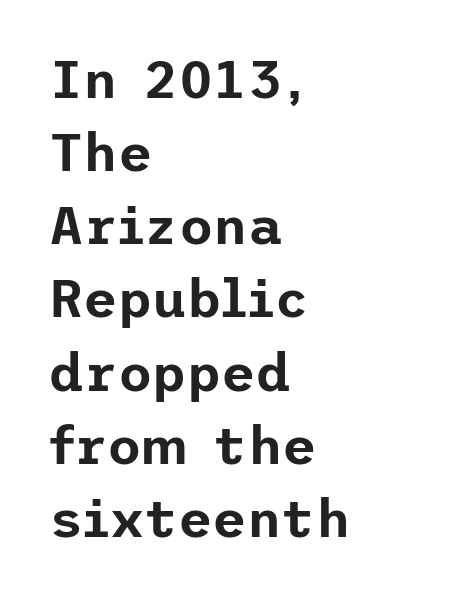
{"serif": "no", "italic": "no", "width": "normal", "stroke_contrast": "low", "x_height": "medium", "underline": "no", "align": "left", "line_spacing": "normal", "line_spacing_ratio": 1.38, "letter_spacing": "normal", "letter_spacing_em": 0.0, "glyph_px": 53}
